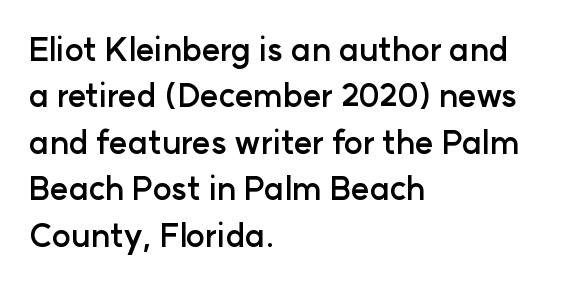
{"serif": "no", "italic": "no", "bold": "yes", "weight": "semibold", "width": "normal", "stroke_contrast": "low", "x_height": "medium", "monospaced": "no", "underline": "no", "align": "left", "line_spacing": "normal", "line_spacing_ratio": 1.45, "letter_spacing": "normal", "letter_spacing_em": 0.0, "glyph_px": 32}
